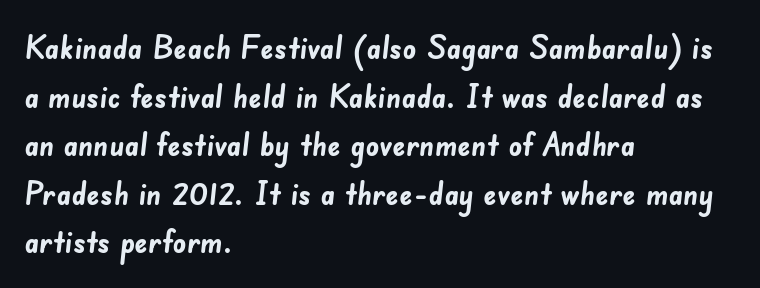
Q: Is the text bold? A: Yes.
Q: Is the typeface a serif or a sans-serif typeface? A: Sans-serif.
Q: Is the text underlined? A: No.
Q: How is the paragraph aligned? A: Left-aligned.
Q: Is the spacing between letters normal or unusually wide? A: Normal.
Q: Is the spacing between lines tight, normal or loose? A: Normal.
Q: Width (condensed, normal, or wide)? A: Normal.
Q: Stroke contrast? A: Low.
Q: x-height? A: Small.
Q: Monospaced? A: No.
